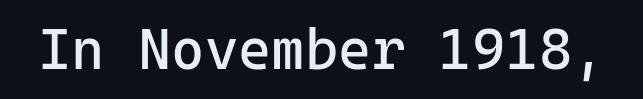
The image shows 57 px regular-weight sans-serif type, upright, monospaced; set normal letter spacing, not underlined; low stroke contrast and a medium x-height.
